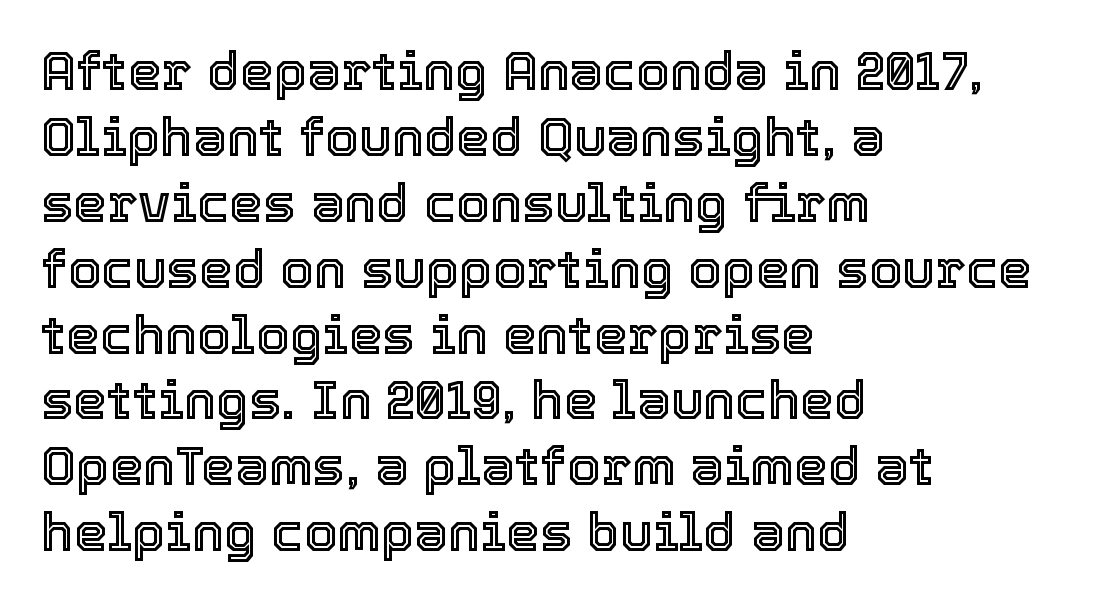
Beneath every word, the page is bare. Tall strokes in this sample are plumb rather than angled. Is the letter spacing exaggerated? No — it looks like the ordinary default. A typesetter would call this proportional, since set widths differ per character. Casual observation: everything's shoved over to the left.
